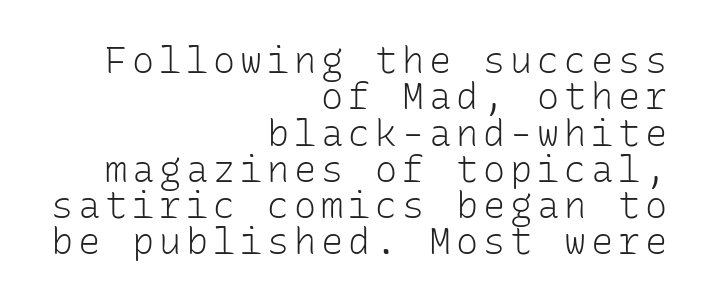
Italic: no, the glyphs are upright roman. Check the space under the baseline: it is left empty. Heft: none added — not bold. Does the leading feel generous? Not at all — it's pinched. A flush-right, rag-left setting is used for this passage.
